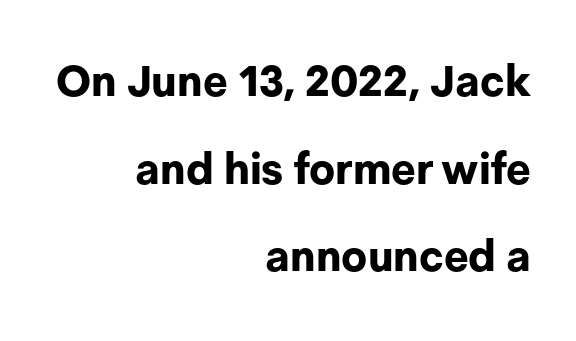
Q: Is the text bold? A: Yes.
Q: Is the text italic (slanted)? A: No, it is upright.
Q: Is the typeface a serif or a sans-serif typeface? A: Sans-serif.
Q: Is the text underlined? A: No.
Q: How is the paragraph aligned? A: Right-aligned.
Q: Is the spacing between letters normal or unusually wide? A: Normal.
Q: Is the spacing between lines tight, normal or loose? A: Loose.
Q: Width (condensed, normal, or wide)? A: Normal.
Q: Stroke contrast? A: Low.
Q: x-height? A: Medium.
Q: Monospaced? A: No.
